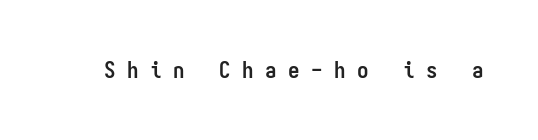
Q: Is the text bold? A: Yes.
Q: Is the text italic (slanted)? A: No, it is upright.
Q: Is the text underlined? A: No.
Q: Is the spacing between letters normal or unusually wide? A: Unusually wide.
